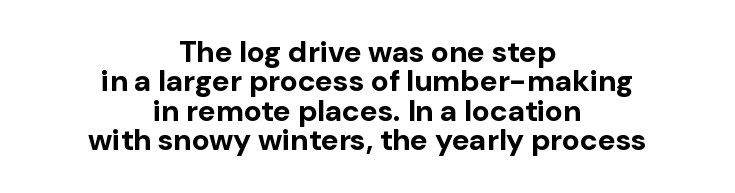
{"serif": "no", "italic": "no", "bold": "yes", "weight": "bold", "width": "normal", "stroke_contrast": "low", "x_height": "medium", "monospaced": "no", "underline": "no", "align": "center", "line_spacing": "tight", "line_spacing_ratio": 0.98, "letter_spacing": "normal", "letter_spacing_em": 0.0, "glyph_px": 30}
